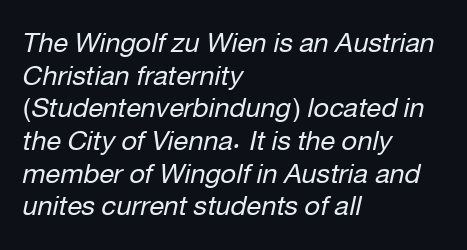
Posture: slanted. Compared with a typical body face, this is equally light or lighter still. Words appear dense and cohesive because spacing is normal. These lines are set flush left with a ragged right edge. Decoration check: the copy has no underline.
